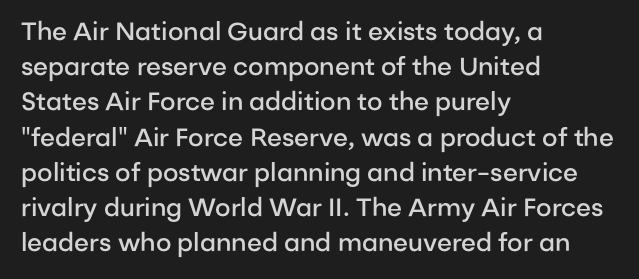
Heft: intermediate — a semibold. No word sits above an underline. Successive baselines arrive at the customary interval. Inter-character spacing is left at the font's built-in metrics. Reading down the block, your eye returns to a fixed left position each line. Italic? Not at all — the glyphs are vertical.
